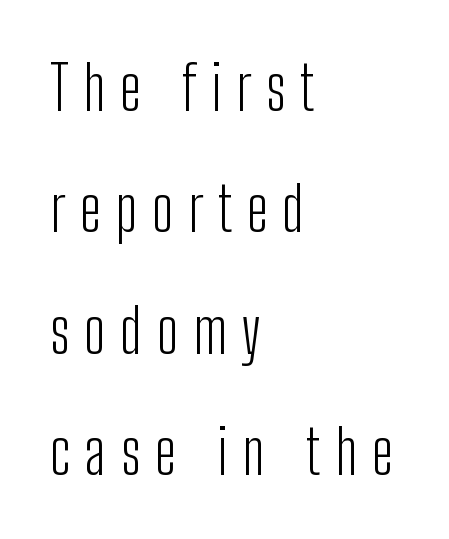
Words float on clear page, feet unadorned. Looks like regular typesetting: each glyph gets only the width it needs. Caption: expanded tracking, letters set apart. Interline gaps are noticeably wide in this sample. Line starts are locked; line ends wander.
